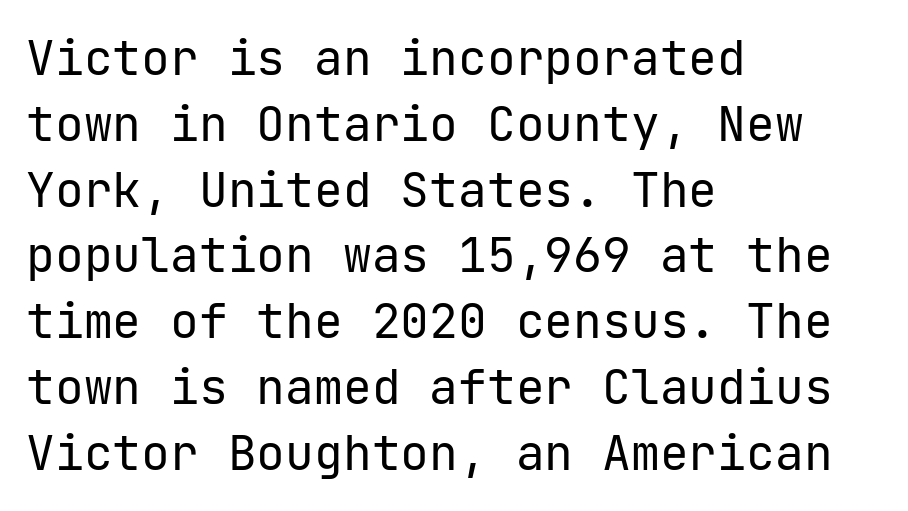
Q: Is the text bold? A: No.
Q: Is the text italic (slanted)? A: No, it is upright.
Q: Is the typeface a serif or a sans-serif typeface? A: Sans-serif.
Q: Is the text underlined? A: No.
Q: How is the paragraph aligned? A: Left-aligned.
Q: Is the spacing between letters normal or unusually wide? A: Normal.
Q: Is the spacing between lines tight, normal or loose? A: Normal.
Q: Width (condensed, normal, or wide)? A: Normal.
Q: Stroke contrast? A: Low.
Q: x-height? A: Medium.
